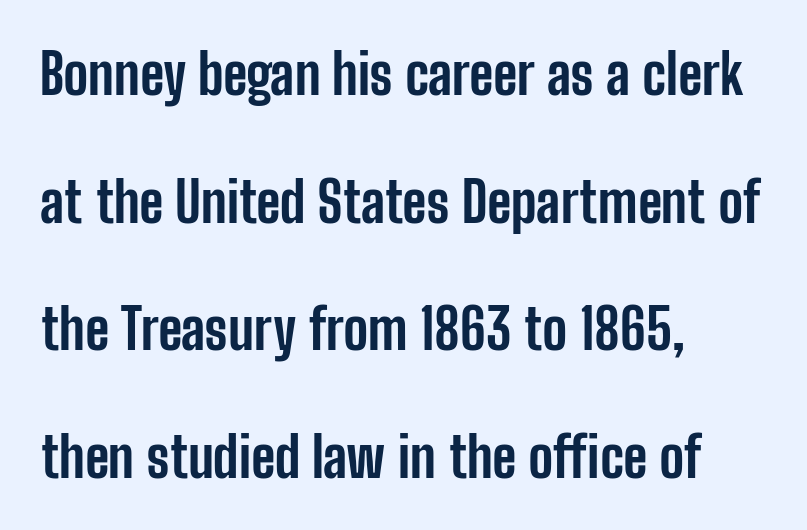
The characters display no serif detailing; their extremities are plain. Loosely led — the rows are spread out. The foot of each line stays bare and open. No italicization has been applied; the sample stays upright.
